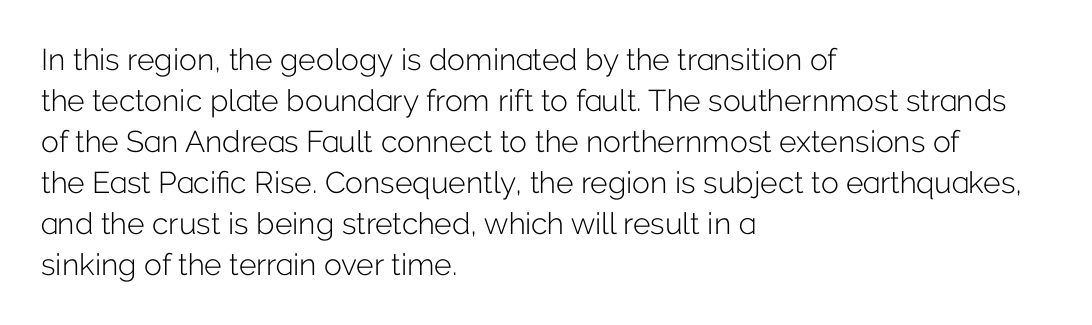
The rag falls on the right side of this text block. Words appear dense and cohesive because spacing is normal. The letters advance in unequal steps, a hallmark of proportional type. On a weight scale, this lands at 450 or below.
